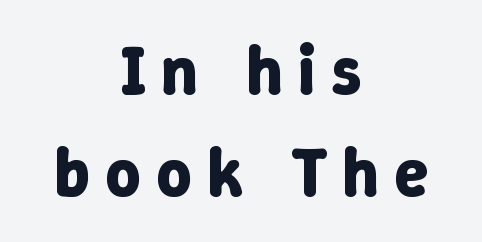
Do the letters lean? They stand straight. Summary of vertical rhythm: regular, with standard interline spacing. Heavy, bold letterforms. Character widths vary here, with narrow letters taking less room than wide ones. The strip under each line holds only bare page.
